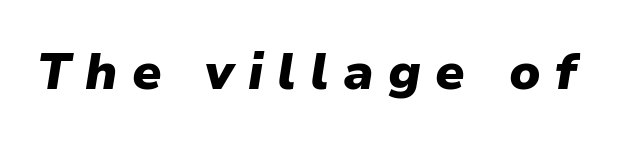
The image shows 51 px heavy type, italic (leaning right); set unusually wide letter spacing (+0.28 em), not underlined; low stroke contrast and a medium x-height.
